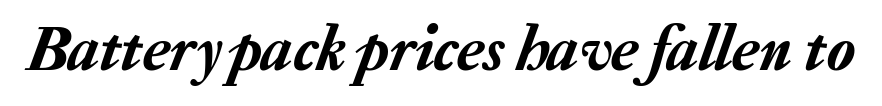
{"italic": "yes", "lean": "right", "slant_degrees": 20, "width": "normal", "stroke_contrast": "low", "x_height": "medium", "monospaced": "no", "underline": "no", "letter_spacing": "normal", "letter_spacing_em": 0.0, "glyph_px": 65}
